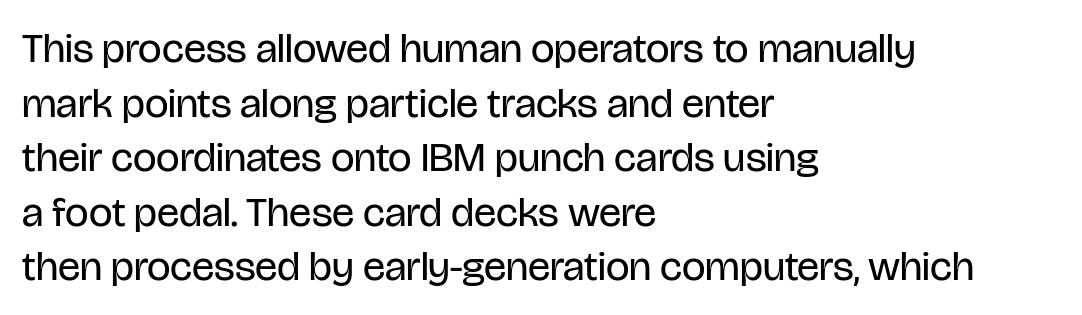
The specimen reads as upright at a glance. Honestly, there is no underline to notice here at all. Regarding leading, the lines here are spaced in the standard way. Looks like regular typesetting: each glyph gets only the width it needs.
